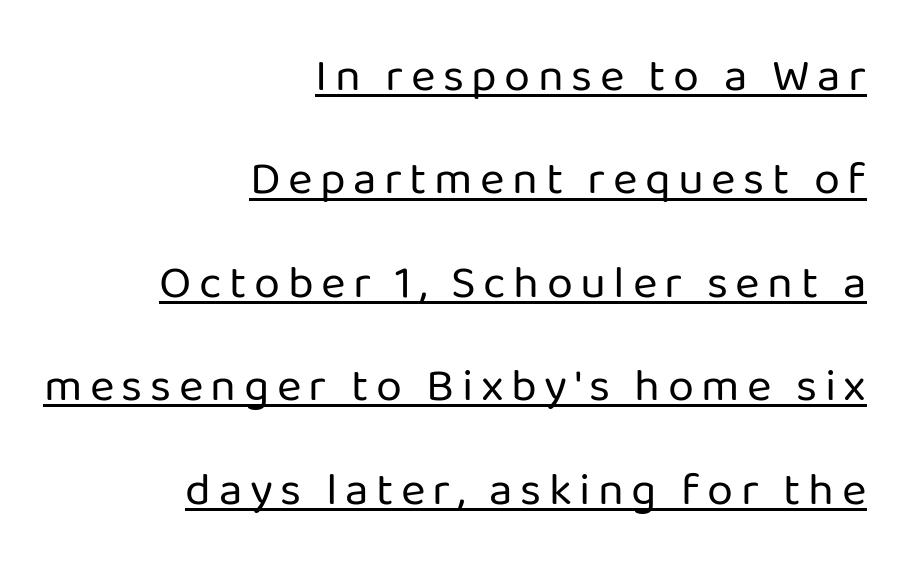
Is this a heavy cut? Hardly; it is regular or lighter. Vertical strokes here are truly vertical. The rendering uses natural spacing where letterforms have individual widths. Regarding serifs, this sample does without them.
